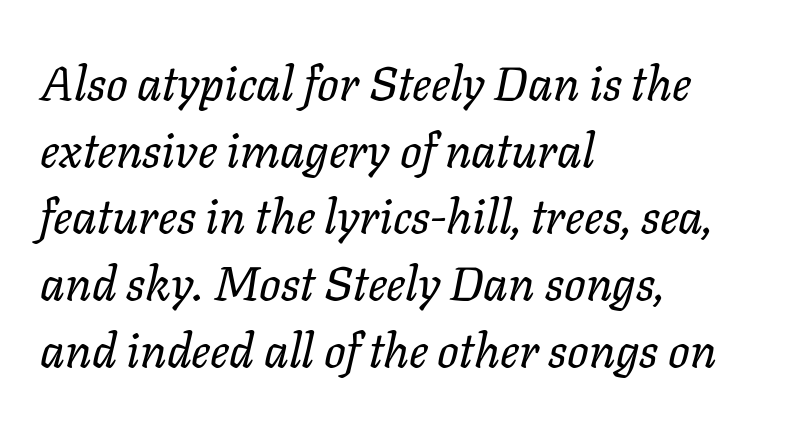
Normally led — the rows are evenly, conventionally spaced. The foot of each line stays bare and open. Nothing heavy about these letters — not bold at all. The ragged edge is on the right, which tells us the setting is flush left.
